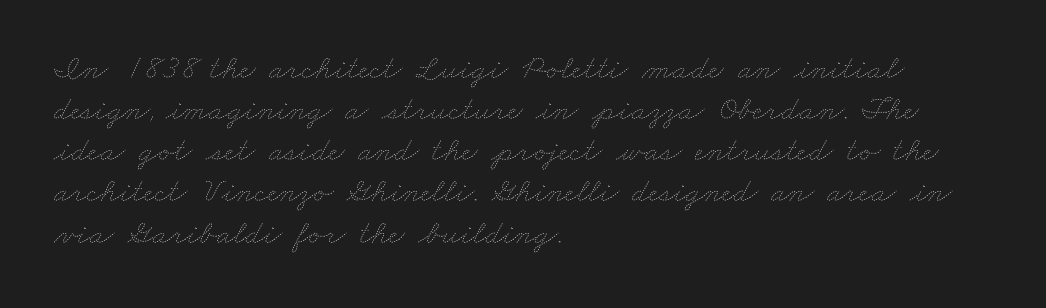
The strokes are not fattened; the text isn't bold. Tracking value appears to be zero — textbook default spacing. Notice how the passage keeps a crisp vertical edge on the left only. Character widths vary here, with narrow letters taking less room than wide ones. The glyphs are unaccompanied by any horizontal stroke below them.
